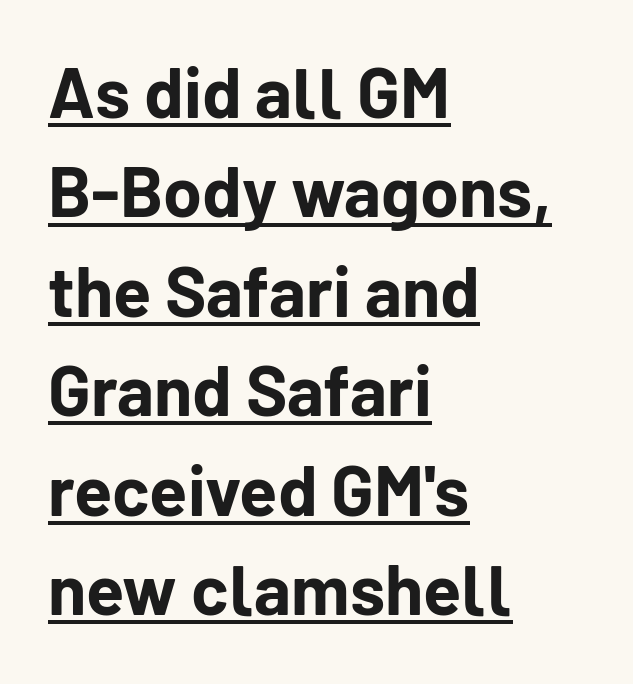
Q: Is the text bold? A: Yes.
Q: Is the text italic (slanted)? A: No, it is upright.
Q: Is the typeface a serif or a sans-serif typeface? A: Sans-serif.
Q: Is the text underlined? A: Yes.
Q: How is the paragraph aligned? A: Left-aligned.
Q: Is the spacing between letters normal or unusually wide? A: Normal.
Q: Is the spacing between lines tight, normal or loose? A: Normal.
Q: Width (condensed, normal, or wide)? A: Normal.
Q: Stroke contrast? A: Low.
Q: x-height? A: Medium.
Q: Monospaced? A: No.
